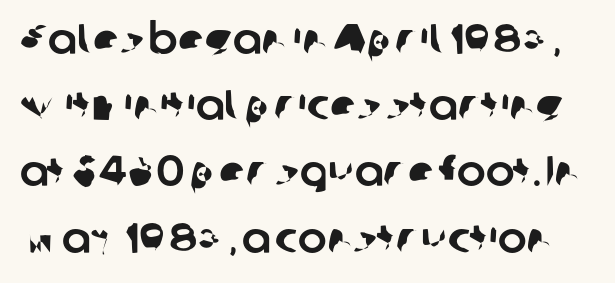
Q: Is the typeface a serif or a sans-serif typeface? A: Sans-serif.
Q: Is the text underlined? A: No.
Q: Is the spacing between letters normal or unusually wide? A: Normal.
Q: Is the spacing between lines tight, normal or loose? A: Normal.
Q: Width (condensed, normal, or wide)? A: Normal.
Q: Stroke contrast? A: Low.
Q: x-height? A: Medium.
Q: Monospaced? A: No.
